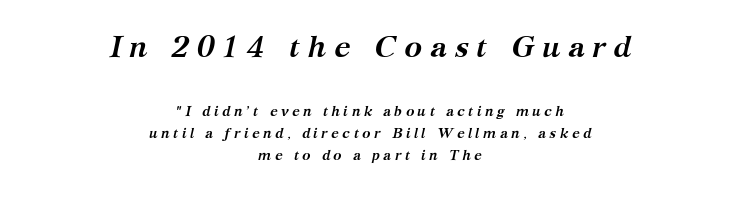
The image shows 30 px semibold serif type, italic (leaning right); set centered, normal line spacing (1.57x), unusually wide letter spacing (+0.24 em), not underlined; the first (top) block is 2.14x larger; medium stroke contrast and a medium x-height.
